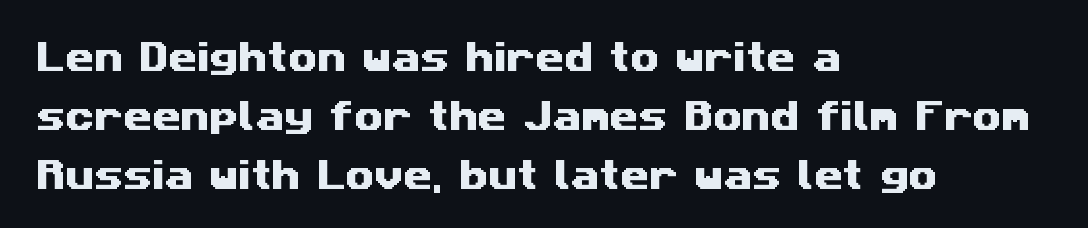
Q: Is the typeface a serif or a sans-serif typeface? A: Sans-serif.
Q: Is the text underlined? A: No.
Q: How is the paragraph aligned? A: Left-aligned.
Q: Is the spacing between letters normal or unusually wide? A: Normal.
Q: Width (condensed, normal, or wide)? A: Wide.
Q: Stroke contrast? A: Medium.
Q: x-height? A: Medium.
Q: Monospaced? A: No.
